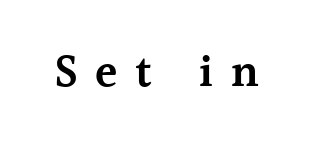
The specimen reads as upright at a glance. Type style note: has serifs. The glyphs are unaccompanied by any horizontal stroke below them. Varying glyph widths throughout — classic text-font behaviour. These lines have a slow, spaced-out rhythm from letter to letter. These lines carry some extra weight — a demibold, not a full bold.
